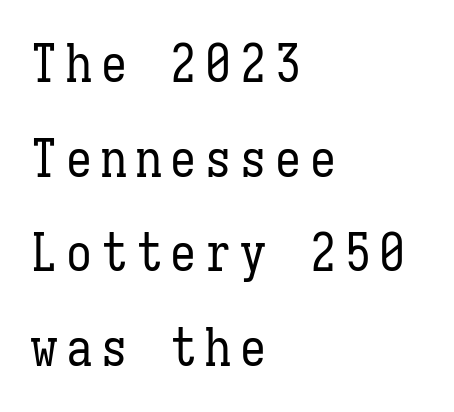
{"italic": "no", "bold": "no", "weight": "regular", "width": "condensed", "stroke_contrast": "low", "x_height": "medium", "monospaced": "yes", "underline": "no", "align": "left", "line_spacing_ratio": 1.82, "glyph_px": 52}
